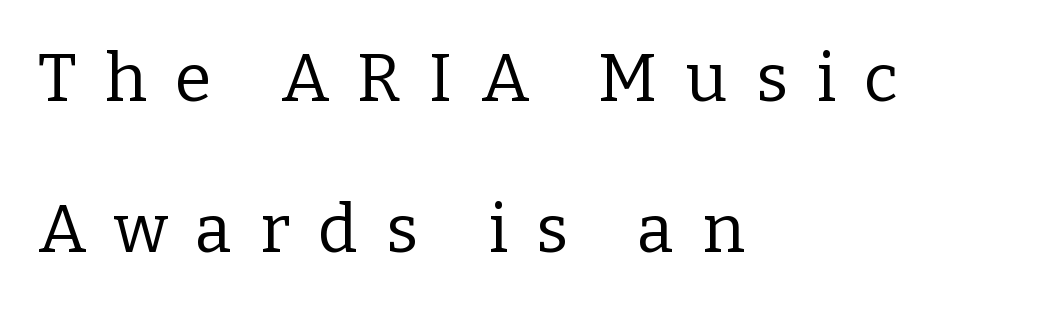
The image shows 67 px regular-weight serif type, upright; set left-aligned, loose line spacing (2.26x), unusually wide letter spacing (+0.42 em), not underlined; low stroke contrast and a medium x-height.
